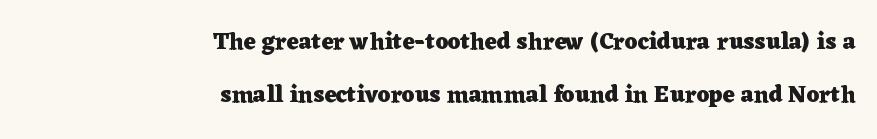
No word sits above an underline. The specimen reads as upright at a glance. Students, note that the glyphs here touch the page at normal intervals. The typesetting leans heavy: a genuine bold.
